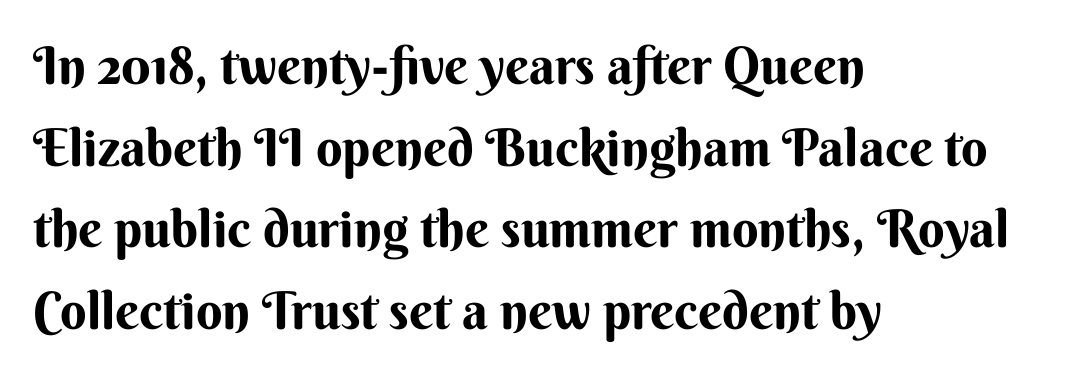
The image shows 52 px bold sans-serif type, upright; set left-aligned, normal line spacing (1.57x), normal letter spacing, not underlined; medium stroke contrast and a small x-height.
